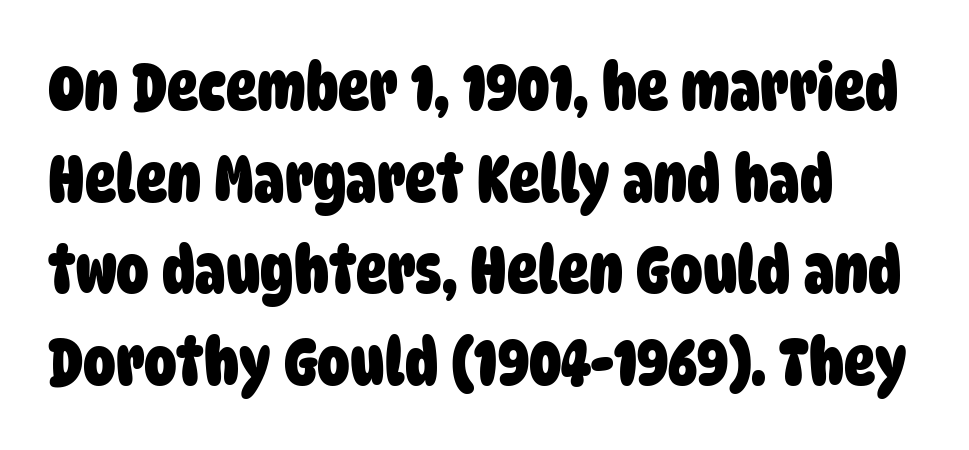
The image shows 65 px heavy, condensed sans-serif type; set left-aligned, normal line spacing (1.41x), normal letter spacing, not underlined; low stroke contrast and a large x-height.
